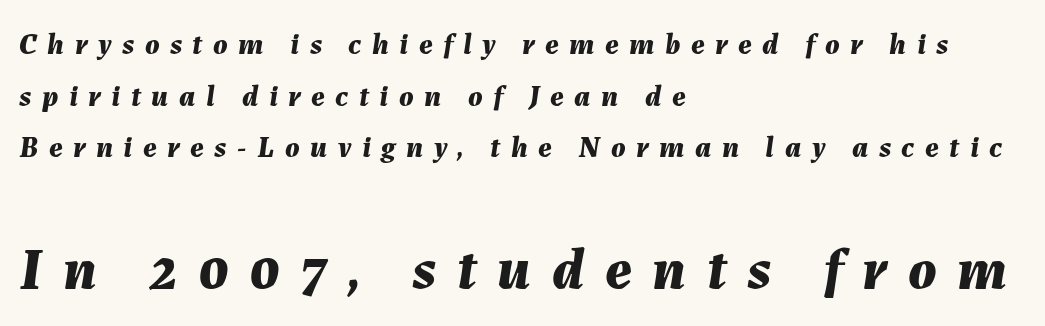
Every row of glyphs begins at an identical x-position on the left. The gaps between neighbouring characters are conspicuously large. Yep, that's italic — everything's leaning. A full-strength bold gives these letters their thick strokes. The words here are not underlined. Spacing verdict: proportional, widths tailored to each character.
